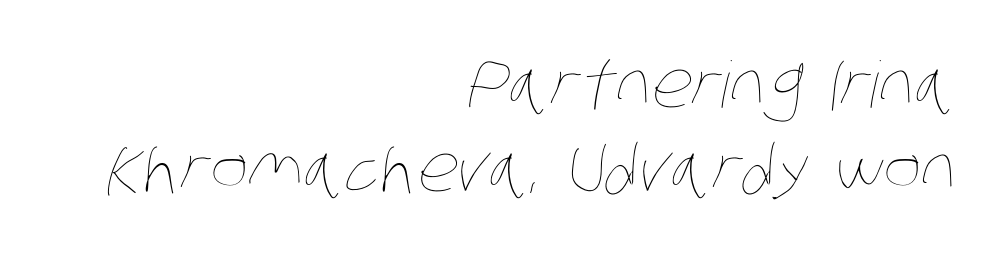
Q: Is the text bold? A: No.
Q: Is the text underlined? A: No.
Q: How is the paragraph aligned? A: Right-aligned.
Q: Is the spacing between letters normal or unusually wide? A: Normal.
Q: Is the spacing between lines tight, normal or loose? A: Normal.
Q: Width (condensed, normal, or wide)? A: Condensed.
Q: Stroke contrast? A: Low.
Q: x-height? A: Large.
Q: Monospaced? A: No.
